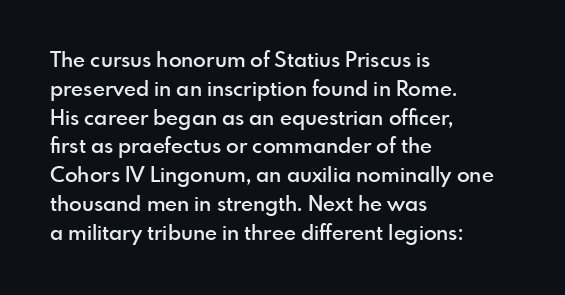
The image shows 21 px text type, upright; set left-aligned, normal line spacing (1.37x), normal letter spacing, not underlined.
